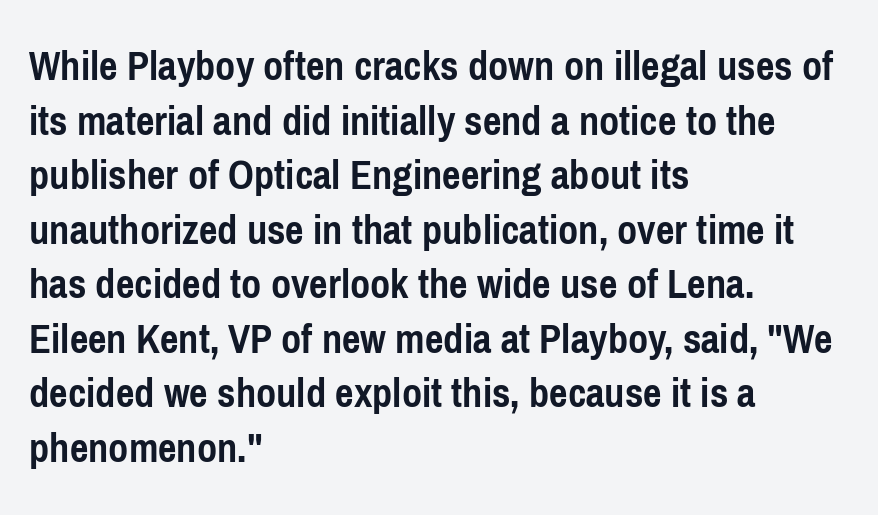
No word sits above an underline. The letters are bold, with thick, heavy strokes. All the whitespace from short lines collects on the right. Each word holds together tightly as a unit, with standard inter-letter gaps.
